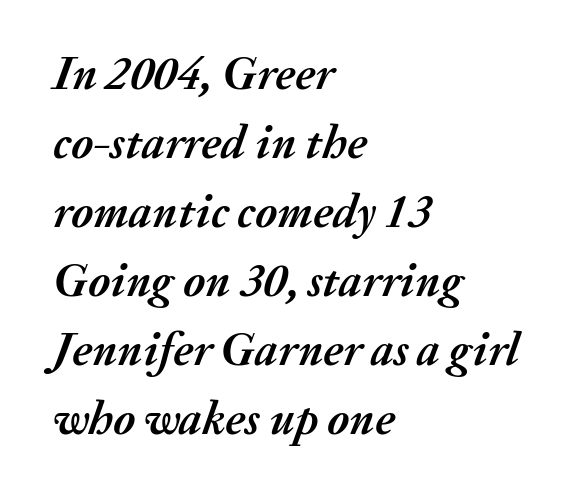
Q: Is the text bold? A: Yes.
Q: Is the text italic (slanted)? A: Yes, it leans right by about 20 degrees.
Q: Is the text underlined? A: No.
Q: How is the paragraph aligned? A: Left-aligned.
Q: Is the spacing between letters normal or unusually wide? A: Normal.
Q: Is the spacing between lines tight, normal or loose? A: Normal.
Q: Width (condensed, normal, or wide)? A: Normal.
Q: Stroke contrast? A: Medium.
Q: x-height? A: Medium.
Q: Monospaced? A: No.
